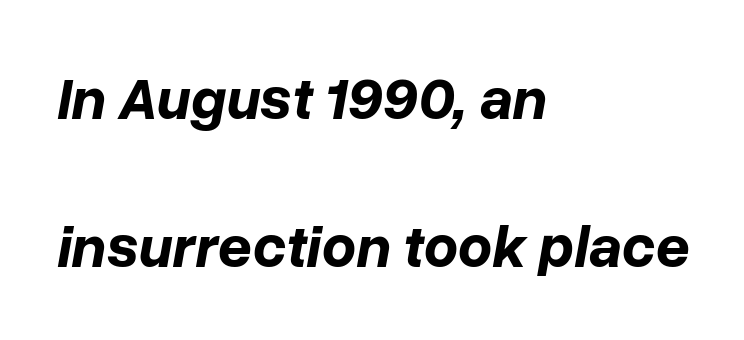
{"italic": "yes", "lean": "right", "slant_degrees": 10, "bold": "yes", "weight": "bold", "width": "normal", "stroke_contrast": "low", "x_height": "medium", "monospaced": "no", "underline": "no", "align": "left", "line_spacing": "loose", "line_spacing_ratio": 2.47, "letter_spacing": "normal", "letter_spacing_em": 0.0, "glyph_px": 60}
